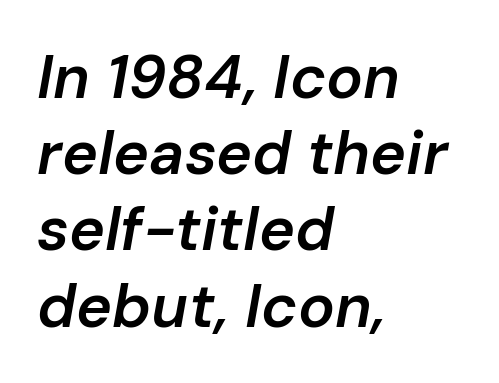
The image shows 61 px semibold type, italic (leaning right); set left-aligned, normal line spacing (1.25x), normal letter spacing, not underlined; low stroke contrast and a medium x-height.
